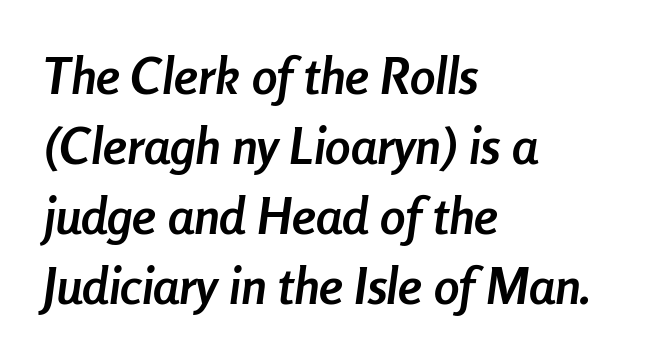
Beneath every word, the page is bare. Each new line begins a customary step beneath the previous one. The text carries the slant typical of an italic or oblique font. Do the characters align in a grid? No, the font is proportional.
